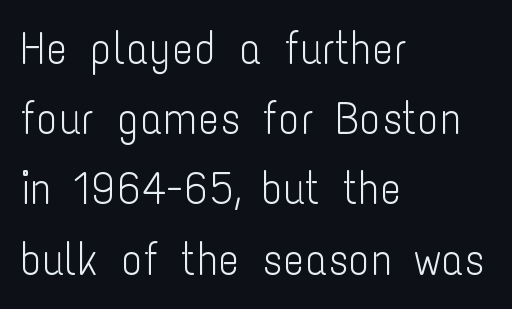
{"serif": "no", "italic": "no", "bold": "no", "weight": "light", "width": "condensed", "stroke_contrast": "low", "x_height": "medium", "monospaced": "no", "underline": "no", "align": "left", "line_spacing": "normal", "line_spacing_ratio": 1.56, "letter_spacing": "normal", "letter_spacing_em": 0.0, "glyph_px": 45}
